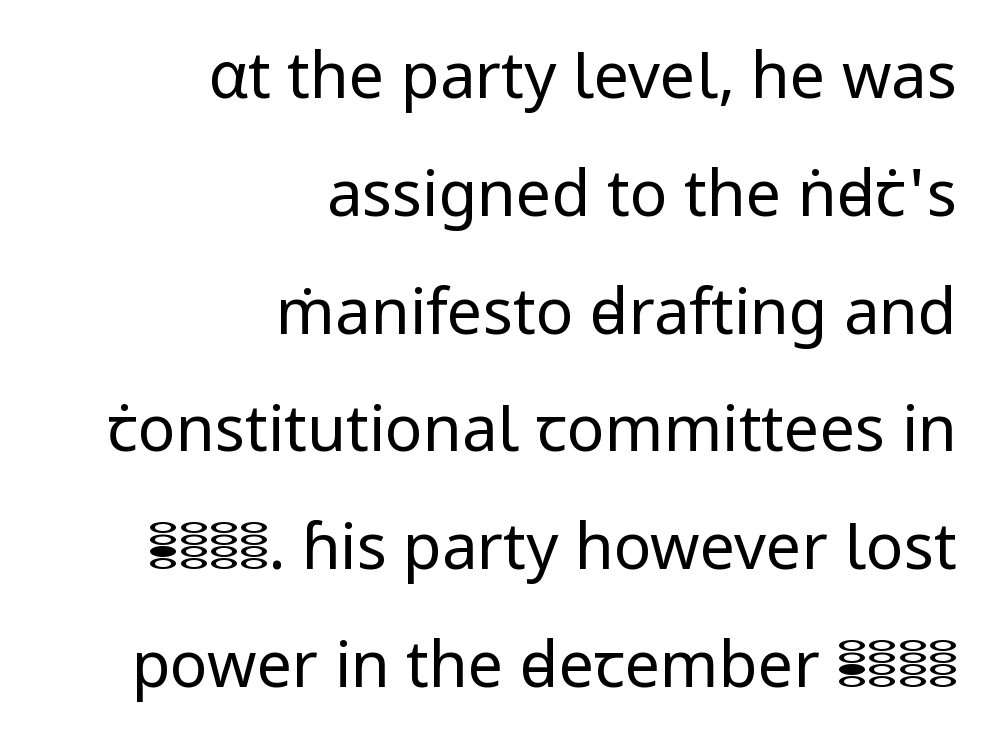
Right-aligned paragraph, ragged on the left. The passage shown has conventional tracking throughout. Just letters on the line, the space beneath them empty. Do the characters align in a grid? No, the font is proportional.
